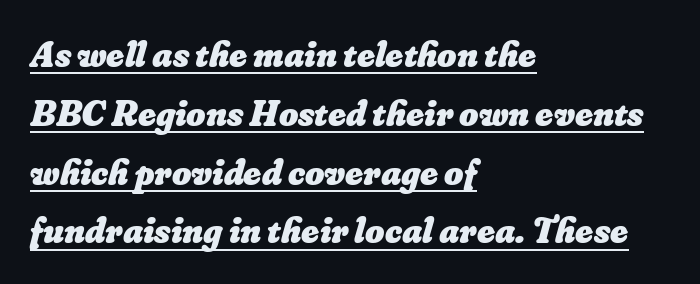
Q: Is the text bold? A: Yes.
Q: Is the text underlined? A: Yes.
Q: How is the paragraph aligned? A: Left-aligned.
Q: Is the spacing between letters normal or unusually wide? A: Normal.
Q: Is the spacing between lines tight, normal or loose? A: Normal.
Q: Width (condensed, normal, or wide)? A: Normal.
Q: Stroke contrast? A: Low.
Q: x-height? A: Small.
Q: Monospaced? A: No.
